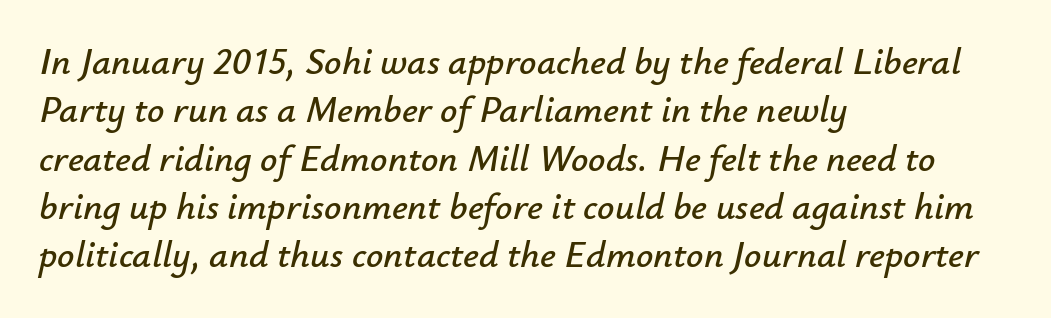
Slant detected: the letters are inclined. Only glyphs here, with clear space below each row. Is there much room between lines? A standard amount, neither cramped nor airy. Is this a fixed-width face? No — the glyphs have proportional, varying widths. The rag falls on the right side of this text block. The face used here is rendered with its standard letterfit.
